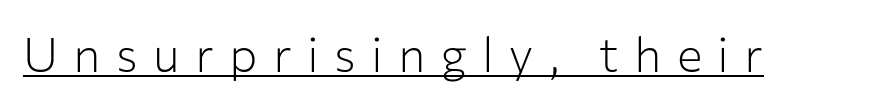
The image shows 48 px light sans-serif type, upright; set unusually wide letter spacing (+0.32 em), underlined; low stroke contrast and a medium x-height.
